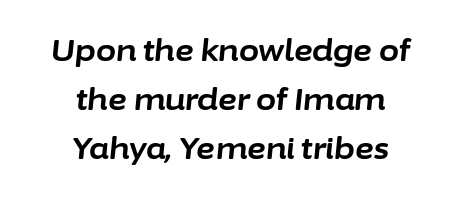
{"italic": "yes", "lean": "right", "slant_degrees": 6, "bold": "yes", "weight": "bold", "width": "normal", "stroke_contrast": "low", "x_height": "medium", "monospaced": "no", "underline": "no", "align": "center", "line_spacing": "normal", "line_spacing_ratio": 1.69, "letter_spacing": "normal", "letter_spacing_em": 0.0, "glyph_px": 29}
